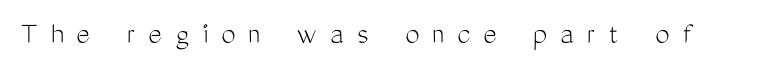
Q: Is the text bold? A: No.
Q: Is the text italic (slanted)? A: No, it is upright.
Q: Is the typeface a serif or a sans-serif typeface? A: Sans-serif.
Q: Is the text underlined? A: No.
Q: Is the spacing between letters normal or unusually wide? A: Unusually wide.
Q: Width (condensed, normal, or wide)? A: Condensed.
Q: Stroke contrast? A: Medium.
Q: x-height? A: Medium.
Q: Monospaced? A: No.
